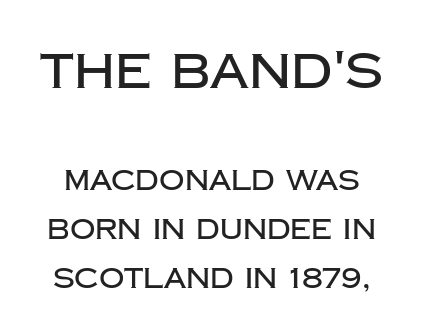
{"serif": "no", "italic": "no", "width": "normal", "stroke_contrast": "low", "x_height": "large", "monospaced": "no", "underline": "no", "line_spacing_ratio": 1.74, "letter_spacing": "normal", "letter_spacing_em": 0.0, "larger_block": "first", "size_ratio": 1.75, "glyph_px": 49}
